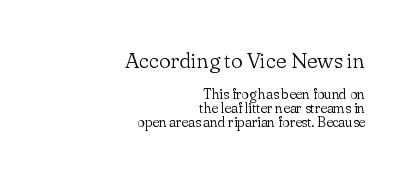
{"italic": "no", "bold": "no", "underline": "no", "align": "right", "line_spacing": "tight", "line_spacing_ratio": 0.98, "letter_spacing": "normal", "letter_spacing_em": 0.0, "larger_block": "first", "size_ratio": 1.57, "glyph_px": 22}
